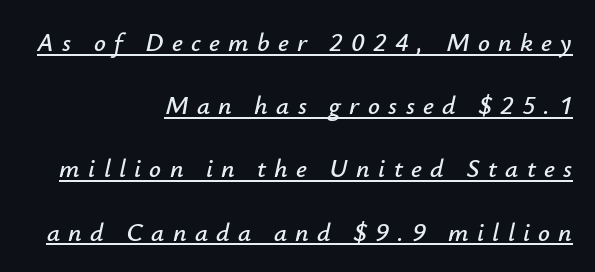
There's an unmistakable incline to the writing here. Right-aligned paragraph, ragged on the left. These lines stand farther apart than default settings would place them. The type is letterspaced generously, with wide tracking. A typographer would call this underscored text.
